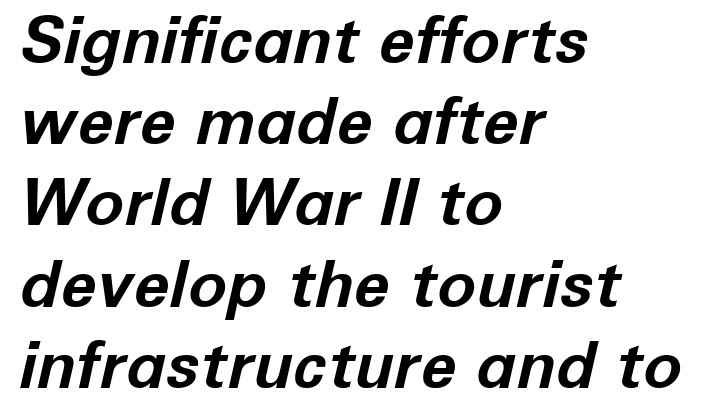
{"italic": "yes", "lean": "right", "slant_degrees": 12, "bold": "yes", "weight": "bold", "width": "normal", "stroke_contrast": "low", "x_height": "medium", "monospaced": "no", "underline": "no", "align": "left", "line_spacing": "normal", "line_spacing_ratio": 1.25, "letter_spacing": "normal", "letter_spacing_em": 0.0, "glyph_px": 65}
